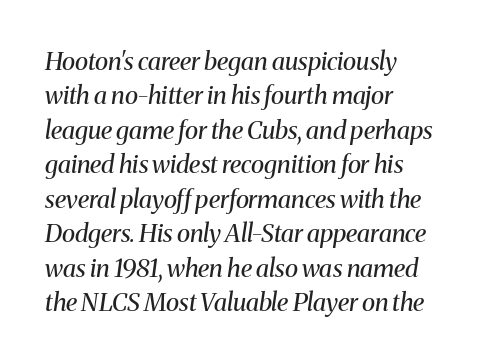
{"italic": "yes", "lean": "right", "slant_degrees": 8, "bold": "no", "underline": "no", "align": "left", "line_spacing": "normal", "line_spacing_ratio": 1.38, "letter_spacing": "normal", "letter_spacing_em": 0.0, "glyph_px": 25}
